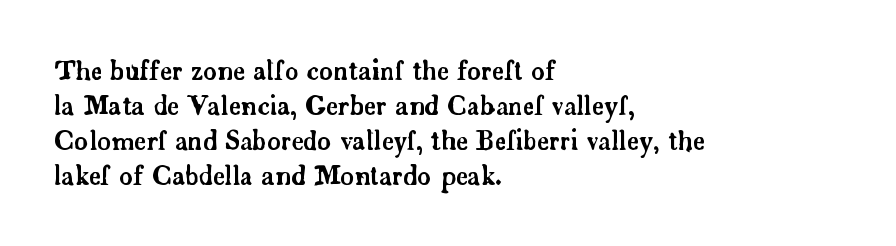
Q: Is the text italic (slanted)? A: No, it is upright.
Q: Is the text underlined? A: No.
Q: How is the paragraph aligned? A: Left-aligned.
Q: Is the spacing between letters normal or unusually wide? A: Normal.
Q: Is the spacing between lines tight, normal or loose? A: Normal.
